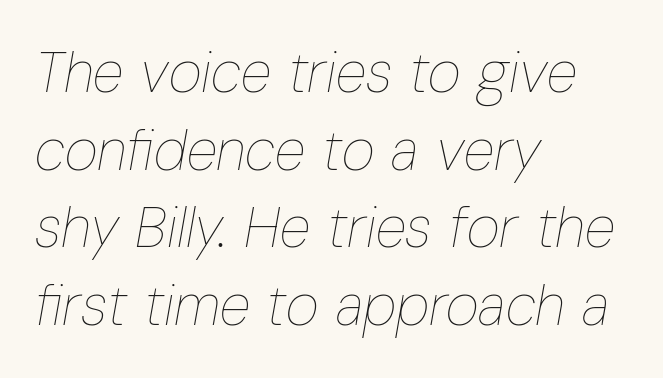
The image shows 57 px thin, condensed type, italic (leaning right); set left-aligned, normal line spacing (1.36x), normal letter spacing, not underlined; low stroke contrast and a medium x-height.
